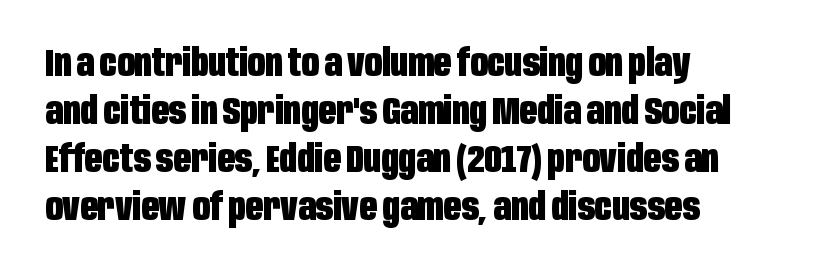
The letters stand upright; this is a roman face. Serif or sans? Sans — the stroke terminals are bare. The area under the type is left untouched. Compared with an ordinary text face, these strokes are far heavier — a full bold. Visually the block forms a straight wall on the left and a jagged coastline on the right. Tracking here is standard; glyphs follow each other at the usual distance.
